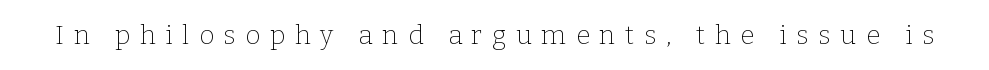
{"italic": "no", "bold": "no", "underline": "no", "letter_spacing": "wide", "letter_spacing_em": 0.37, "glyph_px": 26}
